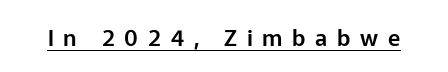
Someone cranked the tracking dial way up on this one. Unlike italic type, these characters show no tilt at all. Has an underline been added? It has.
